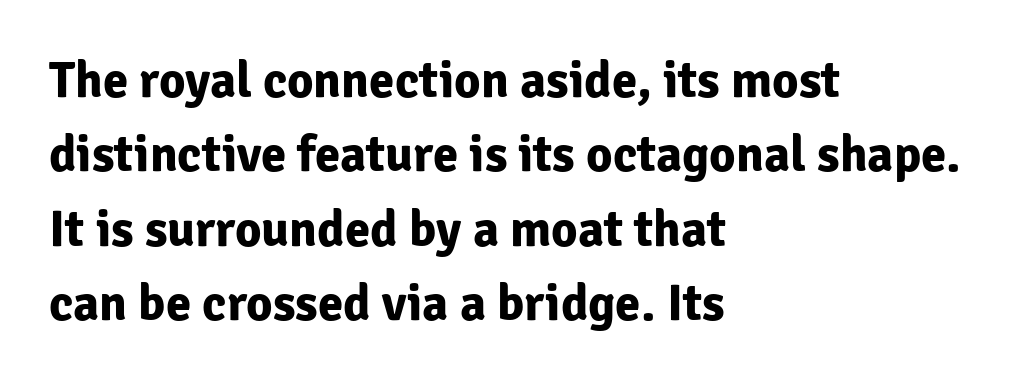
{"serif": "no", "italic": "no", "bold": "yes", "weight": "bold", "width": "normal", "stroke_contrast": "low", "x_height": "medium", "monospaced": "no", "underline": "no", "align": "left", "line_spacing": "normal", "line_spacing_ratio": 1.46, "letter_spacing": "normal", "letter_spacing_em": 0.0, "glyph_px": 51}
